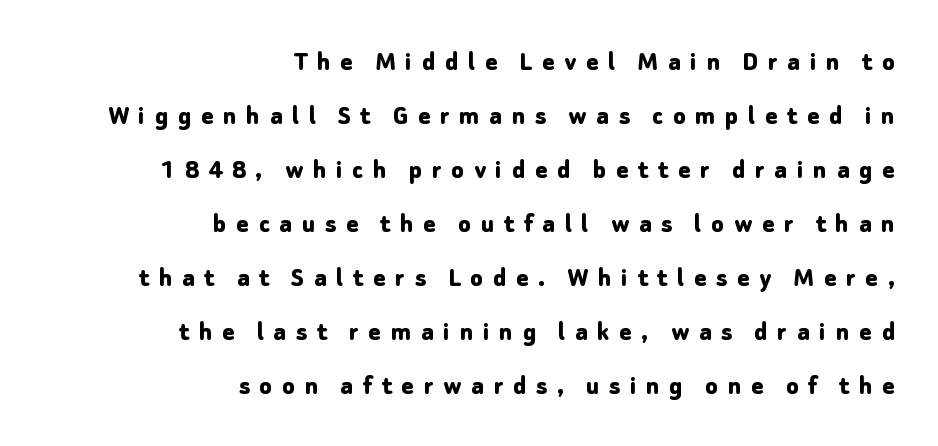
Q: Is the text bold? A: Yes.
Q: Is the text italic (slanted)? A: No, it is upright.
Q: Is the typeface a serif or a sans-serif typeface? A: Sans-serif.
Q: Is the text underlined? A: No.
Q: How is the paragraph aligned? A: Right-aligned.
Q: Is the spacing between letters normal or unusually wide? A: Unusually wide.
Q: Width (condensed, normal, or wide)? A: Normal.
Q: Stroke contrast? A: Low.
Q: x-height? A: Medium.
Q: Monospaced? A: No.
